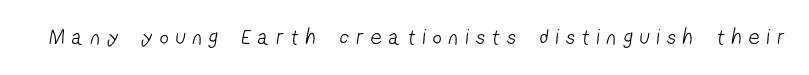
Clear beneath every line of the passage. The horizontal fit of the characters is loose and conspicuously gappy. Counters stay open thanks to moderate or lighter strokes.
